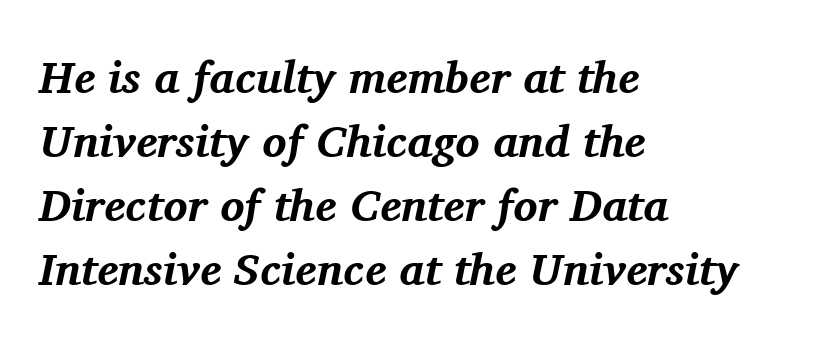
{"serif": "yes", "italic": "yes", "lean": "right", "slant_degrees": 11, "bold": "yes", "weight": "bold", "width": "normal", "stroke_contrast": "medium", "x_height": "medium", "monospaced": "no", "underline": "no", "align": "left", "line_spacing": "normal", "line_spacing_ratio": 1.42, "letter_spacing": "normal", "letter_spacing_em": 0.0, "glyph_px": 45}
